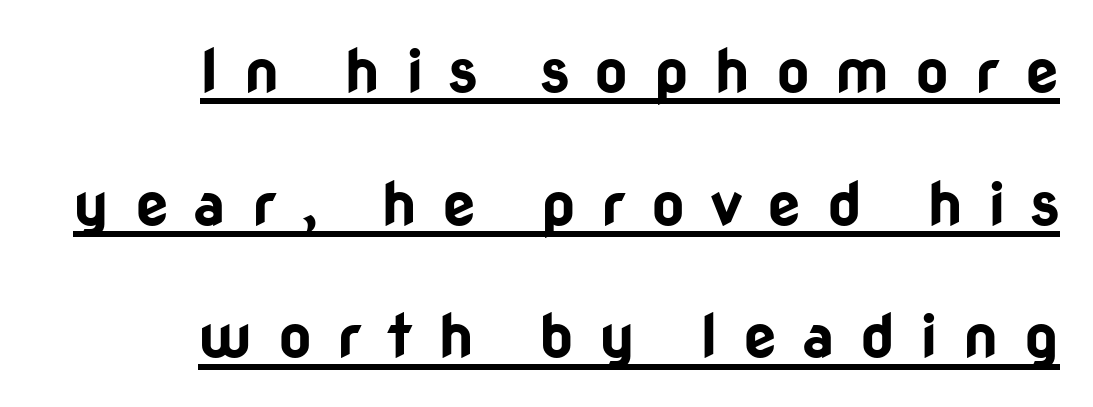
The image shows 59 px bold sans-serif type, upright; set right-aligned, loose line spacing (2.25x), unusually wide letter spacing (+0.43 em), underlined; low stroke contrast and a medium x-height.
